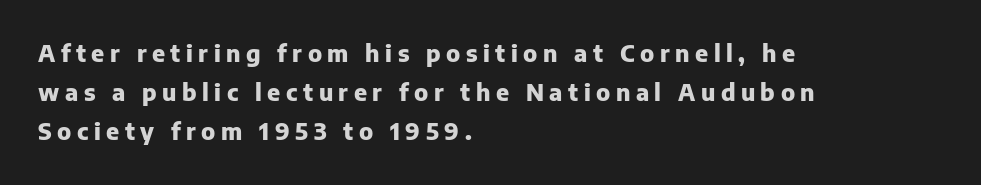
Q: Is the text bold? A: Yes.
Q: Is the text italic (slanted)? A: No, it is upright.
Q: Is the text underlined? A: No.
Q: How is the paragraph aligned? A: Left-aligned.
Q: Is the spacing between letters normal or unusually wide? A: Unusually wide.
Q: Is the spacing between lines tight, normal or loose? A: Normal.
